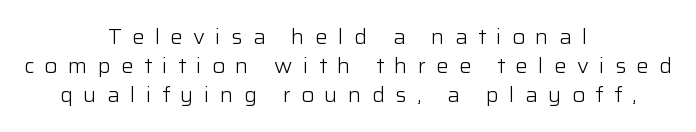
The image shows 21 px text type, upright; set centered, normal line spacing (1.38x), unusually wide letter spacing (+0.49 em), not underlined.
